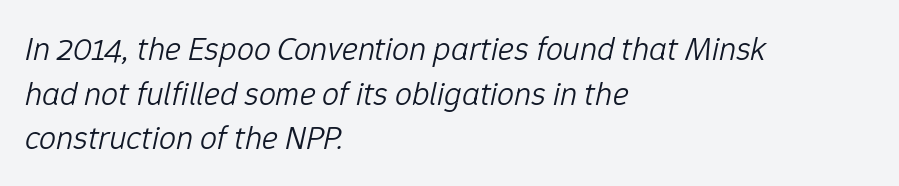
Q: Is the text bold? A: No.
Q: Is the text italic (slanted)? A: Yes, it leans right by about 12 degrees.
Q: Is the text underlined? A: No.
Q: How is the paragraph aligned? A: Left-aligned.
Q: Is the spacing between letters normal or unusually wide? A: Normal.
Q: Is the spacing between lines tight, normal or loose? A: Normal.
Q: Width (condensed, normal, or wide)? A: Normal.
Q: Stroke contrast? A: Low.
Q: x-height? A: Medium.
Q: Monospaced? A: No.
